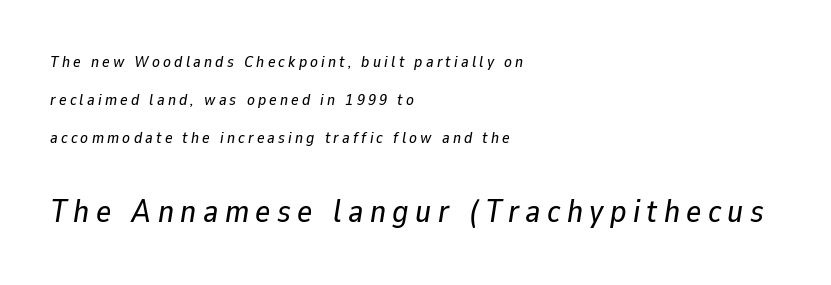
Q: Is the text italic (slanted)? A: Yes, it leans right by about 9 degrees.
Q: Is the text underlined? A: No.
Q: How is the paragraph aligned? A: Left-aligned.
Q: Is the spacing between letters normal or unusually wide? A: Unusually wide.
Q: Is the spacing between lines tight, normal or loose? A: Loose.
Q: Which block of text is set in a larger size, the first (top) or the second (bottom)? A: The second (bottom) one.
Q: Width (condensed, normal, or wide)? A: Normal.
Q: Stroke contrast? A: Low.
Q: x-height? A: Medium.
Q: Monospaced? A: No.
